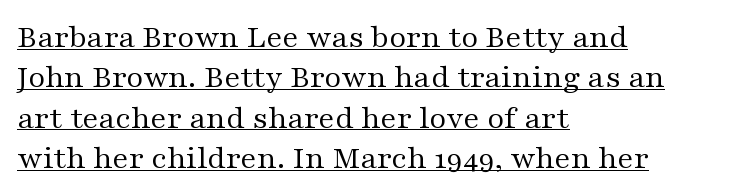
Stem width sits at or under what a default text font uses. The lines in this sample share a left origin and differ only in where they stop. Quick note: underline on. A typesetter would mark this as roman, not italic.
